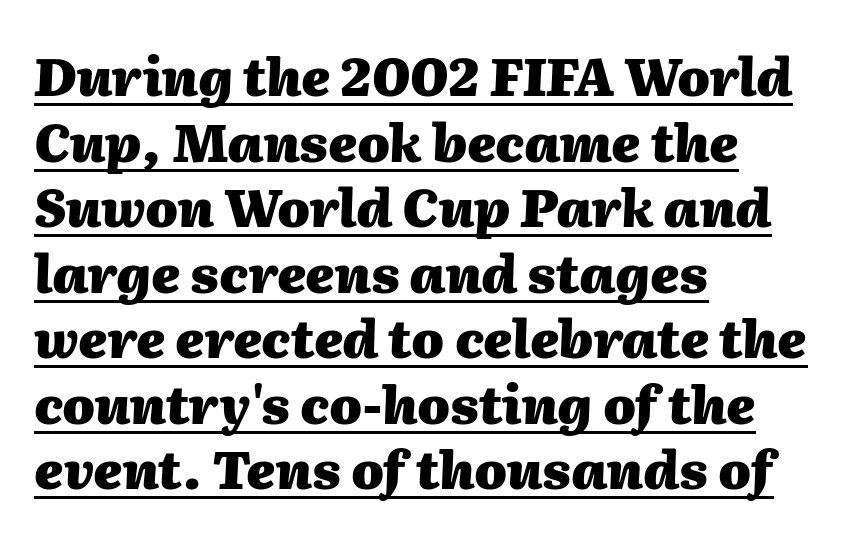
Q: Is the text bold? A: Yes.
Q: Is the text italic (slanted)? A: Yes, it leans right by about 2 degrees.
Q: Is the text underlined? A: Yes.
Q: How is the paragraph aligned? A: Left-aligned.
Q: Is the spacing between letters normal or unusually wide? A: Normal.
Q: Is the spacing between lines tight, normal or loose? A: Normal.
Q: Width (condensed, normal, or wide)? A: Normal.
Q: Stroke contrast? A: Medium.
Q: x-height? A: Medium.
Q: Monospaced? A: No.
